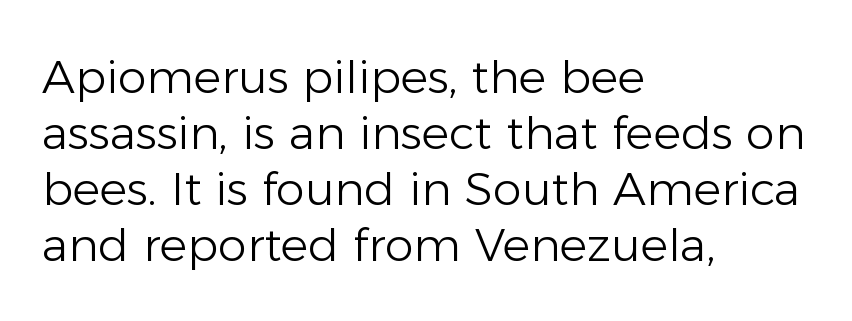
Q: Is the text bold? A: No.
Q: Is the text italic (slanted)? A: No, it is upright.
Q: Is the typeface a serif or a sans-serif typeface? A: Sans-serif.
Q: Is the text underlined? A: No.
Q: How is the paragraph aligned? A: Left-aligned.
Q: Is the spacing between letters normal or unusually wide? A: Normal.
Q: Width (condensed, normal, or wide)? A: Normal.
Q: Stroke contrast? A: Low.
Q: x-height? A: Medium.
Q: Monospaced? A: No.
